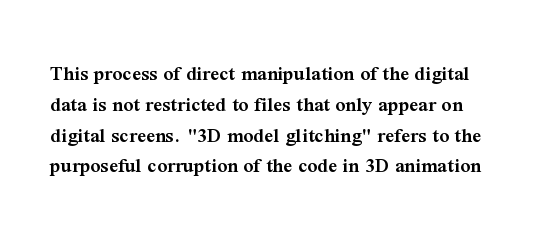
{"italic": "no", "bold": "semi", "underline": "no", "line_spacing": "normal", "line_spacing_ratio": 1.4, "letter_spacing": "normal", "letter_spacing_em": 0.0, "glyph_px": 22}
